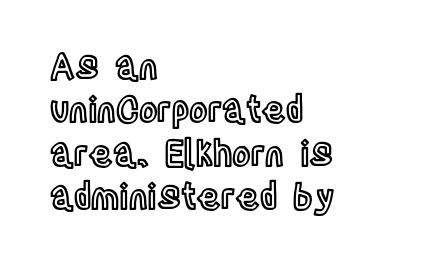
The letters advance in unequal steps, a hallmark of proportional type. Visually the block forms a straight wall on the left and a jagged coastline on the right. Is the letter spacing exaggerated? No — it looks like the ordinary default. In terms of posture, this sample is upright. Underline: absent.
